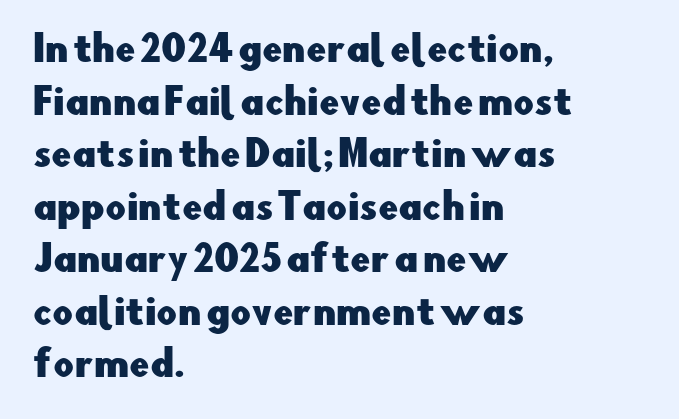
{"serif": "no", "italic": "no", "width": "normal", "stroke_contrast": "low", "x_height": "small", "monospaced": "no", "underline": "no", "align": "left", "line_spacing": "normal", "line_spacing_ratio": 1.46, "letter_spacing": "normal", "letter_spacing_em": 0.0, "glyph_px": 36}
